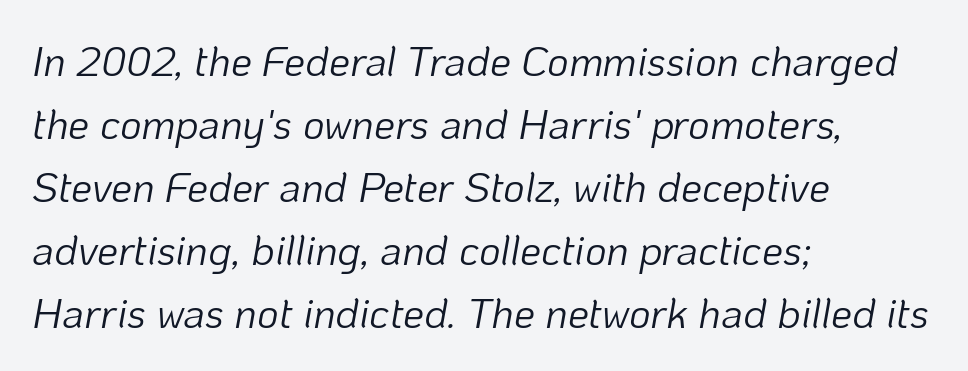
The image shows 42 px light type, italic (leaning right); set left-aligned, normal line spacing (1.5x), normal letter spacing, not underlined; low stroke contrast and a medium x-height.
